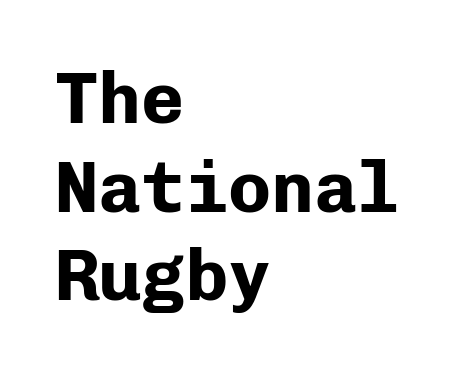
Q: Is the text bold? A: Yes.
Q: Is the text italic (slanted)? A: No, it is upright.
Q: Is the typeface a serif or a sans-serif typeface? A: Sans-serif.
Q: Is the text underlined? A: No.
Q: How is the paragraph aligned? A: Left-aligned.
Q: Is the spacing between letters normal or unusually wide? A: Normal.
Q: Width (condensed, normal, or wide)? A: Normal.
Q: Stroke contrast? A: Low.
Q: x-height? A: Medium.
Q: Monospaced? A: Yes.
